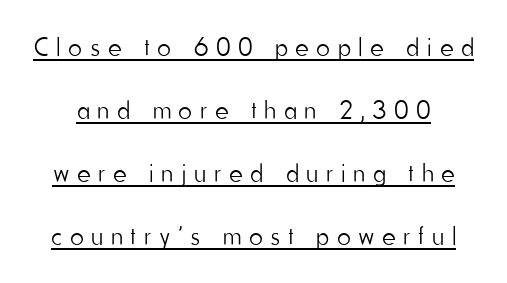
Beneath each row of characters lies a ruled line. These glyphs show unthickened strokes, regular width or finer. Students, note that the glyphs here are deliberately spaced far apart. Unlike italic type, these characters show no tilt at all.
